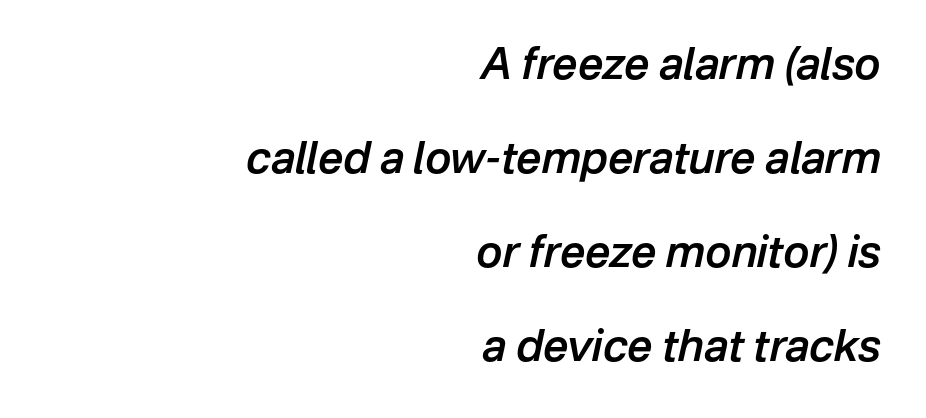
{"italic": "yes", "lean": "right", "slant_degrees": 12, "bold": "semi", "weight": "semibold", "width": "normal", "stroke_contrast": "low", "x_height": "medium", "monospaced": "no", "underline": "no", "align": "right", "line_spacing": "loose", "line_spacing_ratio": 2.14, "letter_spacing": "normal", "letter_spacing_em": 0.0, "glyph_px": 44}
